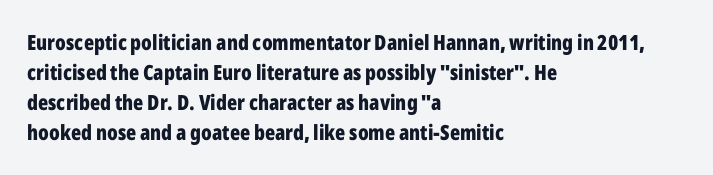
The font's upright variant was chosen for this text. These lines keep a tight, regular rhythm from letter to letter. Notice how thick the strokes are: this is what a full bold looks like. These lines sit exactly where default settings would place them.
